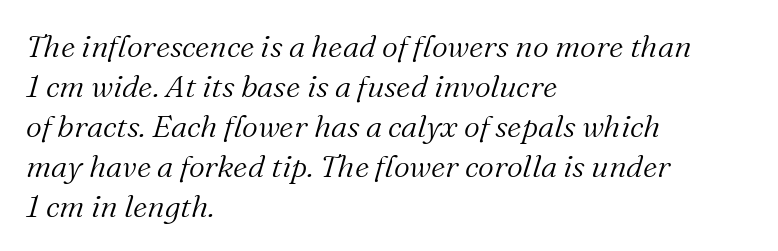
{"serif": "yes", "italic": "yes", "lean": "right", "slant_degrees": 16, "bold": "no", "weight": "light", "width": "normal", "stroke_contrast": "medium", "x_height": "medium", "monospaced": "no", "underline": "no", "align": "left", "line_spacing": "normal", "line_spacing_ratio": 1.29, "letter_spacing": "normal", "letter_spacing_em": 0.0, "glyph_px": 31}
